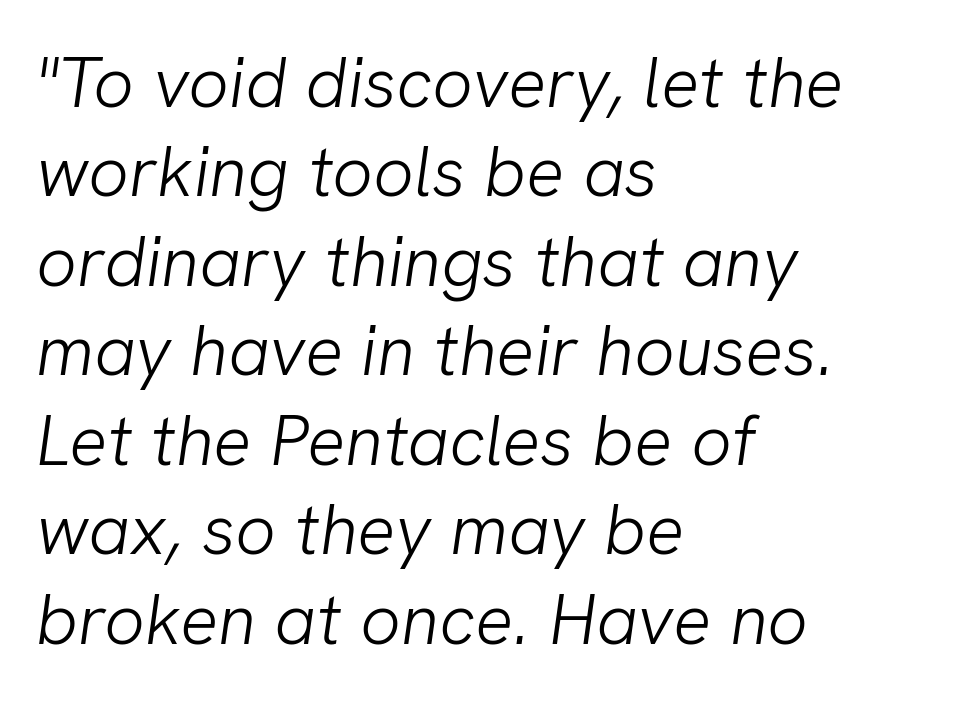
Q: Is the text bold? A: No.
Q: Is the typeface a serif or a sans-serif typeface? A: Sans-serif.
Q: Is the text underlined? A: No.
Q: How is the paragraph aligned? A: Left-aligned.
Q: Is the spacing between letters normal or unusually wide? A: Normal.
Q: Is the spacing between lines tight, normal or loose? A: Normal.
Q: Width (condensed, normal, or wide)? A: Normal.
Q: Stroke contrast? A: Low.
Q: x-height? A: Medium.
Q: Monospaced? A: No.
